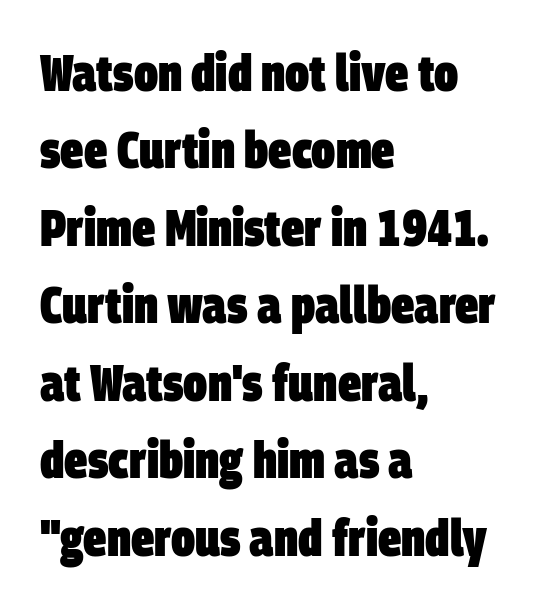
{"serif": "no", "bold": "yes", "weight": "heavy", "width": "condensed", "stroke_contrast": "low", "x_height": "large", "monospaced": "no", "underline": "no", "align": "left", "line_spacing": "normal", "line_spacing_ratio": 1.49, "letter_spacing": "normal", "letter_spacing_em": 0.0, "glyph_px": 52}
